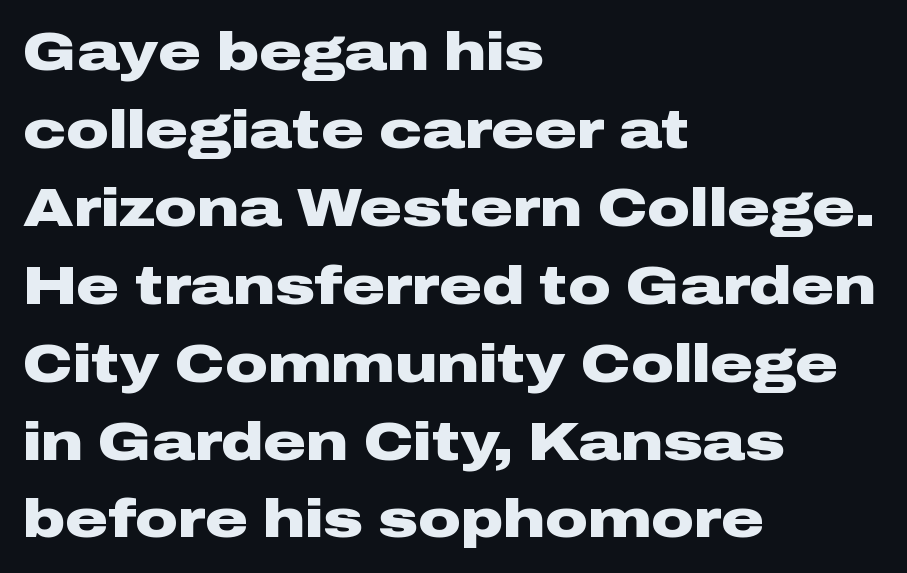
The image shows 53 px heavy, wide sans-serif type, upright; set left-aligned, normal line spacing (1.47x), normal letter spacing, not underlined; low stroke contrast and a medium x-height.
